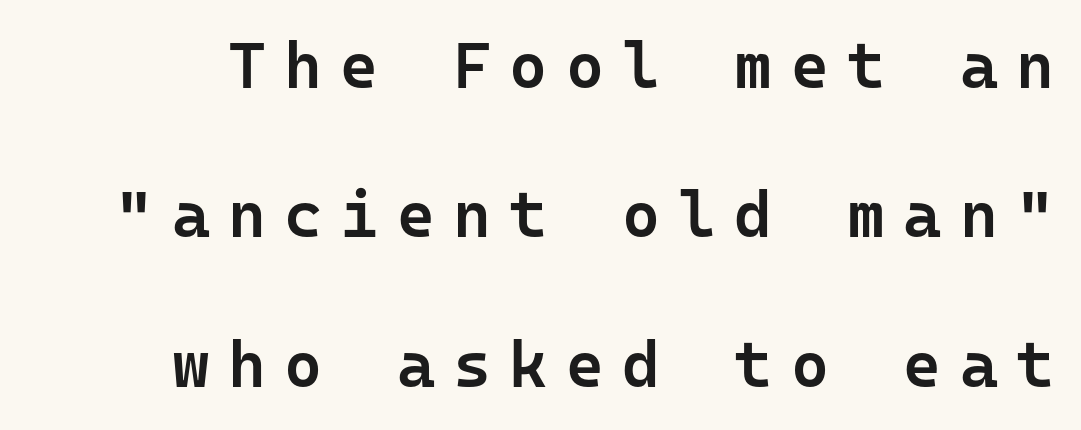
The image shows 65 px semibold sans-serif type, upright, monospaced; set loose line spacing (2.3x), unusually wide letter spacing (+0.28 em), not underlined; low stroke contrast and a medium x-height.
